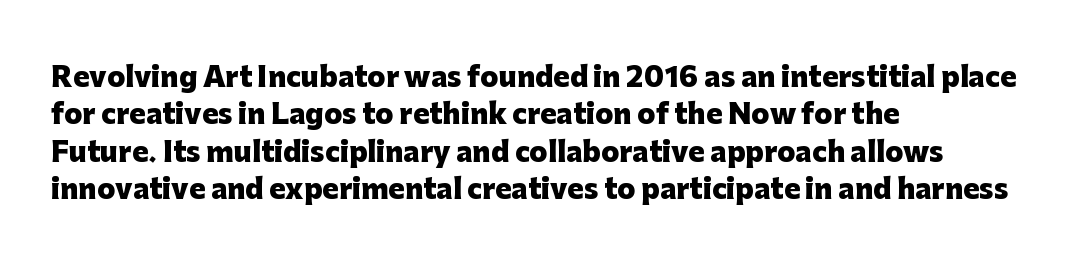
It's the straight-up-and-down kind of type. The lines are quadded left. Letter spacing: default. Rule under the text: the space is simply empty. The space between consecutive lines is moderate. Notice how thick the strokes are: this is what a full bold looks like.
